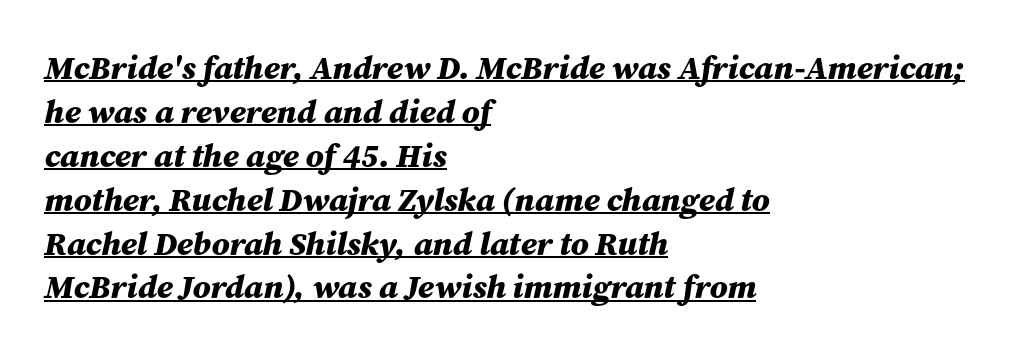
The rendering uses the underline text-decoration. In CSS terms this would be text-align: left. The glyphs look as if they've been sheared to an angle. Heft: maximum for text — a bold. This sample uses plain, unmodified letter spacing. The rendering uses natural spacing where letterforms have individual widths.
